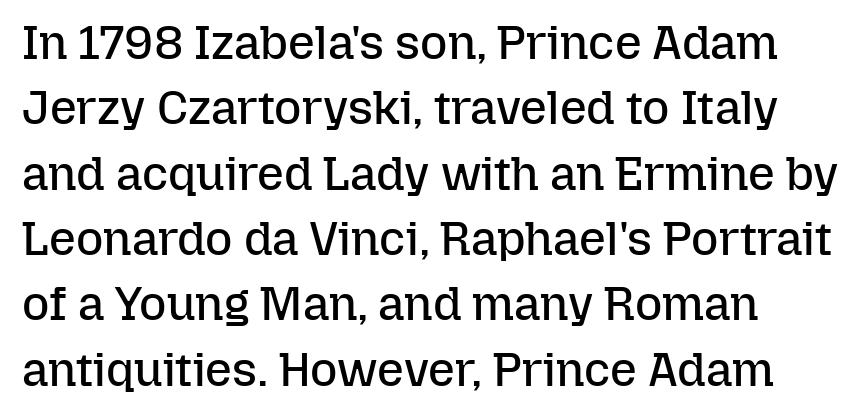
{"italic": "no", "bold": "no", "weight": "regular", "width": "normal", "stroke_contrast": "low", "x_height": "medium", "monospaced": "no", "underline": "no", "align": "left", "line_spacing": "normal", "line_spacing_ratio": 1.39, "letter_spacing": "normal", "letter_spacing_em": 0.0, "glyph_px": 47}
